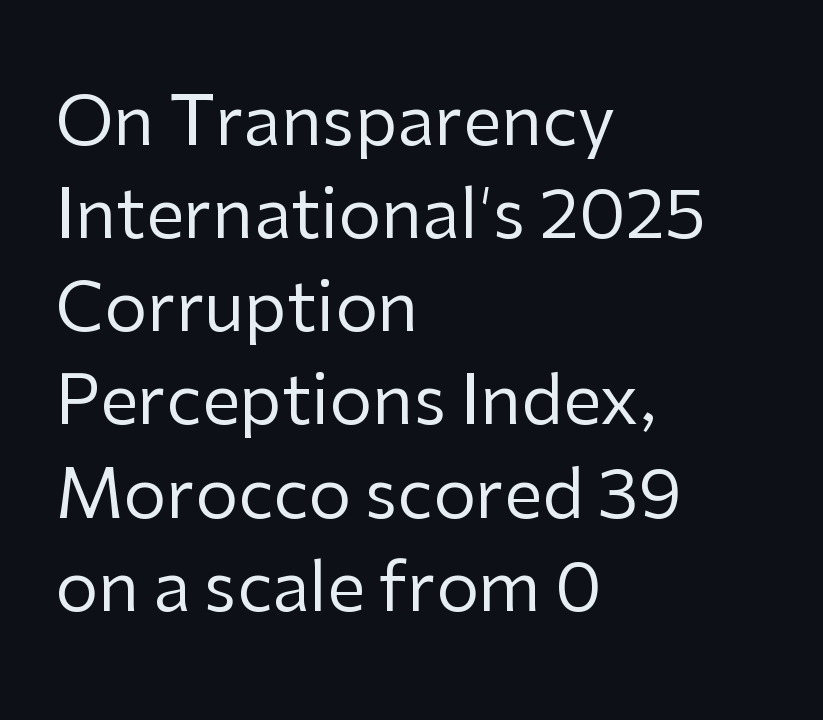
{"serif": "no", "italic": "no", "bold": "no", "weight": "regular", "width": "normal", "stroke_contrast": "low", "x_height": "medium", "monospaced": "no", "underline": "no", "align": "left", "line_spacing": "normal", "line_spacing_ratio": 1.37, "letter_spacing": "normal", "letter_spacing_em": 0.0, "glyph_px": 68}
